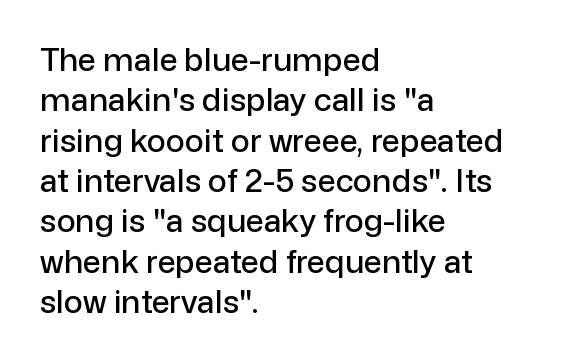
Q: Is the text italic (slanted)? A: No, it is upright.
Q: Is the typeface a serif or a sans-serif typeface? A: Sans-serif.
Q: Is the text underlined? A: No.
Q: How is the paragraph aligned? A: Left-aligned.
Q: Is the spacing between letters normal or unusually wide? A: Normal.
Q: Is the spacing between lines tight, normal or loose? A: Normal.
Q: Width (condensed, normal, or wide)? A: Normal.
Q: Stroke contrast? A: Low.
Q: x-height? A: Medium.
Q: Monospaced? A: No.
